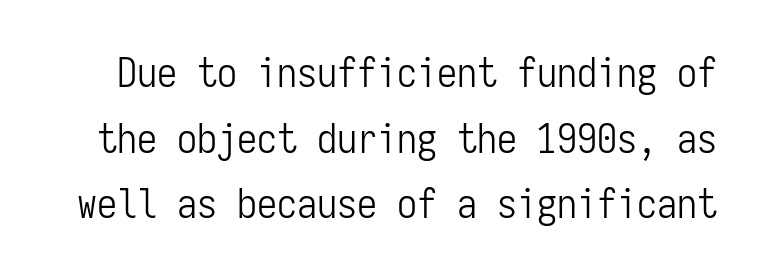
{"serif": "no", "italic": "no", "bold": "no", "weight": "light", "width": "condensed", "stroke_contrast": "low", "x_height": "medium", "monospaced": "yes", "underline": "no", "line_spacing": "normal", "line_spacing_ratio": 1.64, "letter_spacing": "normal", "letter_spacing_em": 0.0, "glyph_px": 40}
